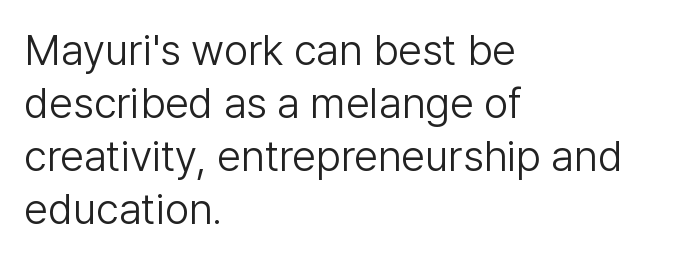
Q: Is the text bold? A: No.
Q: Is the text italic (slanted)? A: No, it is upright.
Q: Is the typeface a serif or a sans-serif typeface? A: Sans-serif.
Q: Is the text underlined? A: No.
Q: How is the paragraph aligned? A: Left-aligned.
Q: Is the spacing between letters normal or unusually wide? A: Normal.
Q: Width (condensed, normal, or wide)? A: Normal.
Q: Stroke contrast? A: Low.
Q: x-height? A: Medium.
Q: Monospaced? A: No.
